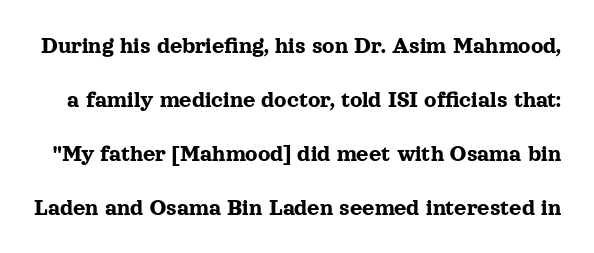
The image shows 24 px text type, upright; set loose line spacing (2.25x), normal letter spacing, not underlined.
